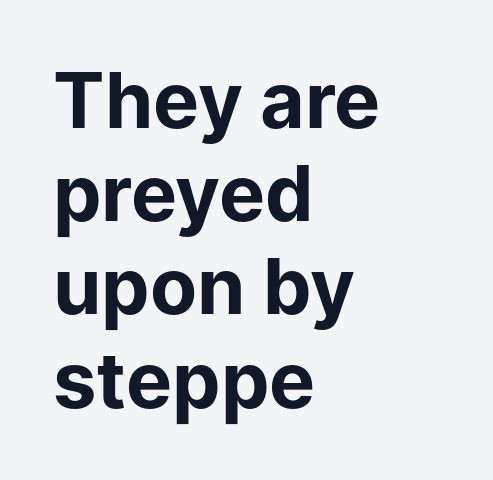
Q: Is the text bold? A: Yes.
Q: Is the text italic (slanted)? A: No, it is upright.
Q: Is the typeface a serif or a sans-serif typeface? A: Sans-serif.
Q: Is the text underlined? A: No.
Q: How is the paragraph aligned? A: Left-aligned.
Q: Is the spacing between letters normal or unusually wide? A: Normal.
Q: Width (condensed, normal, or wide)? A: Normal.
Q: Stroke contrast? A: Low.
Q: x-height? A: Medium.
Q: Monospaced? A: No.
